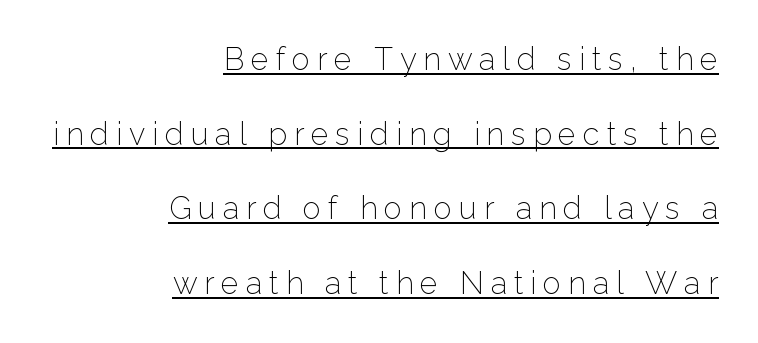
Students, observe: this is what heavily led, spacious text looks like. Compared with a typical body face, this is equally light or lighter still. Short and long lines alike share a common ending point at right. The rendering uses natural spacing where letterforms have individual widths.
